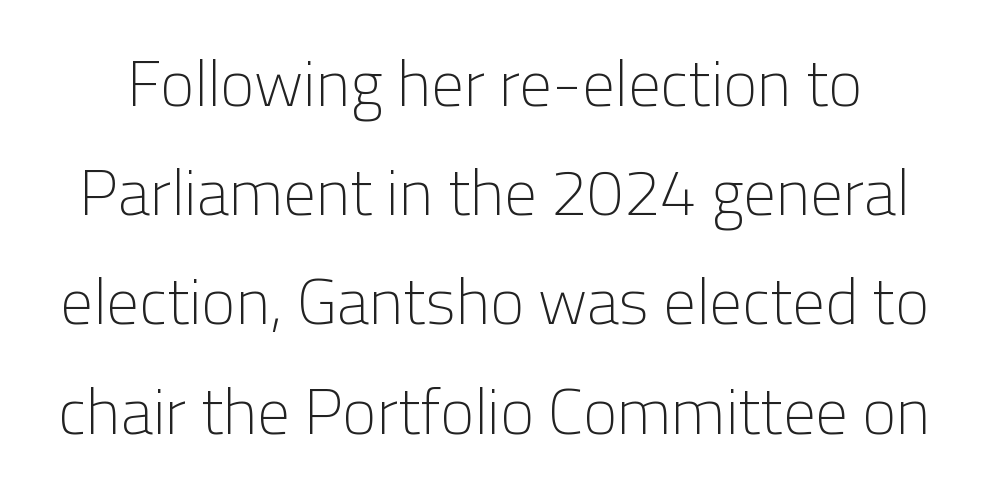
Q: Is the text bold? A: No.
Q: Is the text italic (slanted)? A: No, it is upright.
Q: Is the typeface a serif or a sans-serif typeface? A: Sans-serif.
Q: Is the text underlined? A: No.
Q: Is the spacing between letters normal or unusually wide? A: Normal.
Q: Is the spacing between lines tight, normal or loose? A: Normal.
Q: Width (condensed, normal, or wide)? A: Normal.
Q: Stroke contrast? A: Low.
Q: x-height? A: Medium.
Q: Monospaced? A: No.
